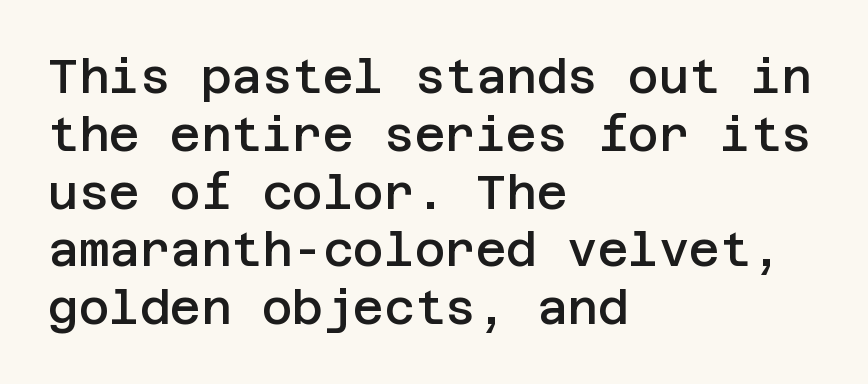
Q: Is the text bold? A: Semi-bold.
Q: Is the text italic (slanted)? A: No, it is upright.
Q: Is the typeface a serif or a sans-serif typeface? A: Sans-serif.
Q: Is the text underlined? A: No.
Q: How is the paragraph aligned? A: Left-aligned.
Q: Is the spacing between letters normal or unusually wide? A: Normal.
Q: Width (condensed, normal, or wide)? A: Normal.
Q: Stroke contrast? A: Low.
Q: x-height? A: Large.
